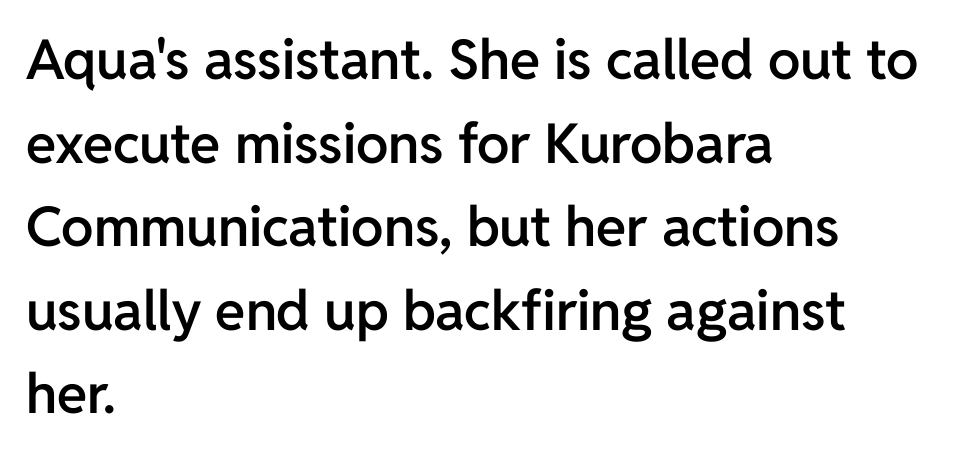
The image shows 55 px semibold sans-serif type, upright; set left-aligned, normal line spacing (1.52x), normal letter spacing, not underlined; low stroke contrast and a medium x-height.
